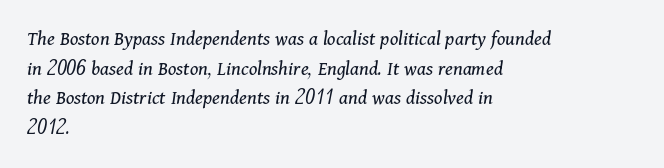
The image shows 21 px text type, italic (leaning right); set left-aligned, normal line spacing (1.41x), normal letter spacing, not underlined.
